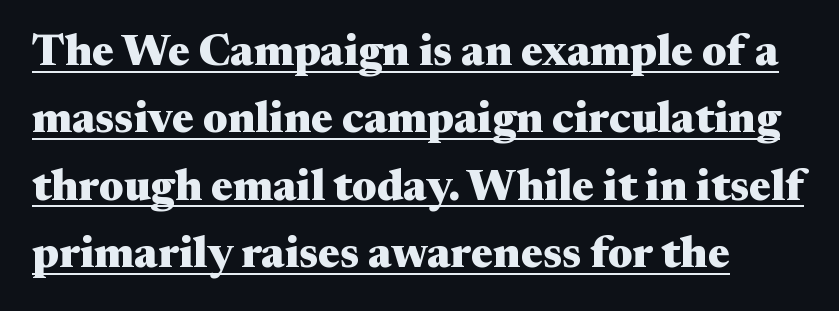
{"serif": "yes", "italic": "no", "bold": "yes", "weight": "heavy", "width": "wide", "stroke_contrast": "medium", "x_height": "medium", "monospaced": "no", "underline": "yes", "line_spacing": "normal", "line_spacing_ratio": 1.53, "letter_spacing": "normal", "letter_spacing_em": 0.0, "glyph_px": 44}
